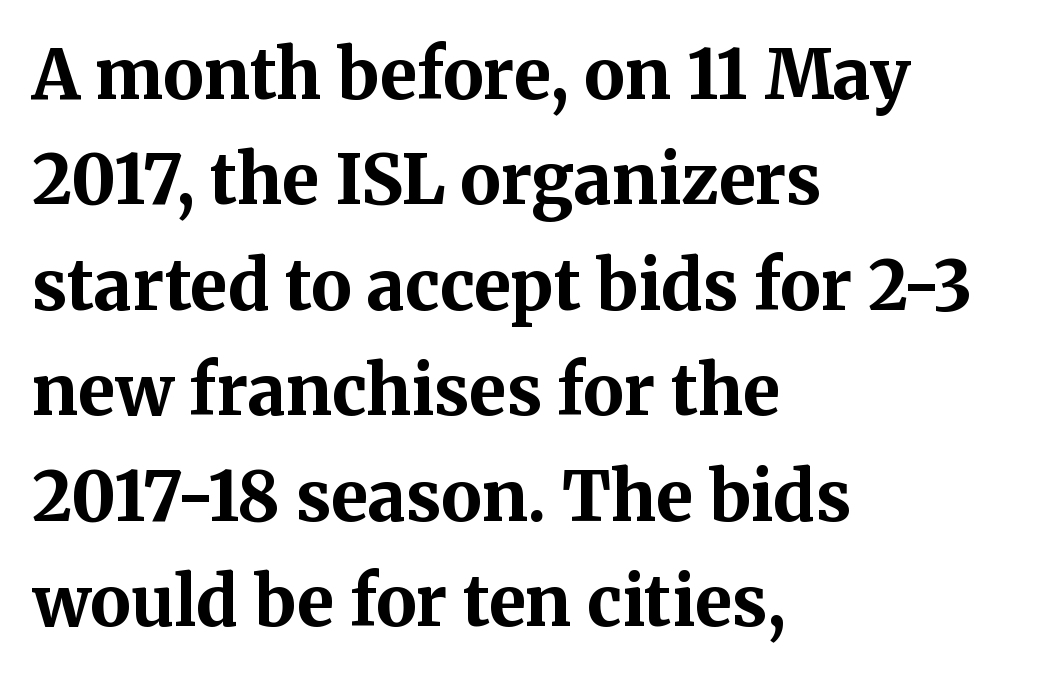
The lines are quadded left. Quick note: not italic, upright. Normally led — the rows are evenly, conventionally spaced. Here the designer chose a conventional face with non-uniform glyph widths. Stroke thickness is high; the sample reads as a true bold.
